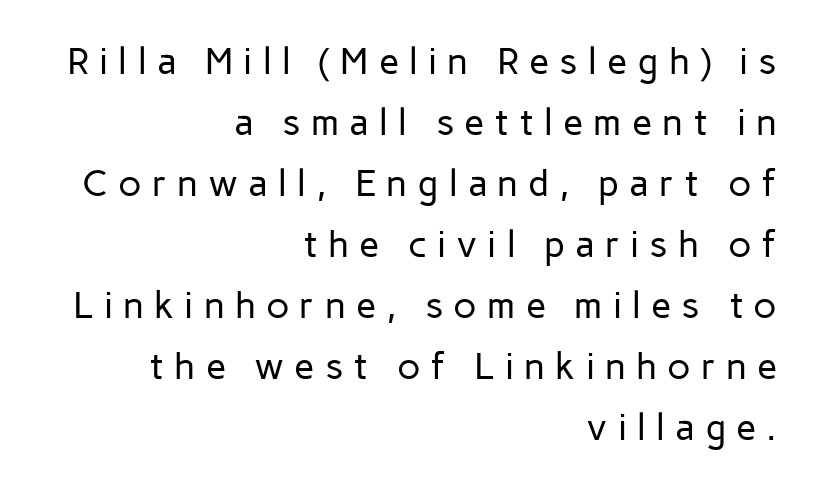
{"serif": "no", "italic": "no", "bold": "no", "weight": "regular", "width": "normal", "stroke_contrast": "low", "x_height": "medium", "monospaced": "no", "underline": "no", "align": "right", "line_spacing": "normal", "line_spacing_ratio": 1.65, "letter_spacing": "wide", "letter_spacing_em": 0.27, "glyph_px": 37}
